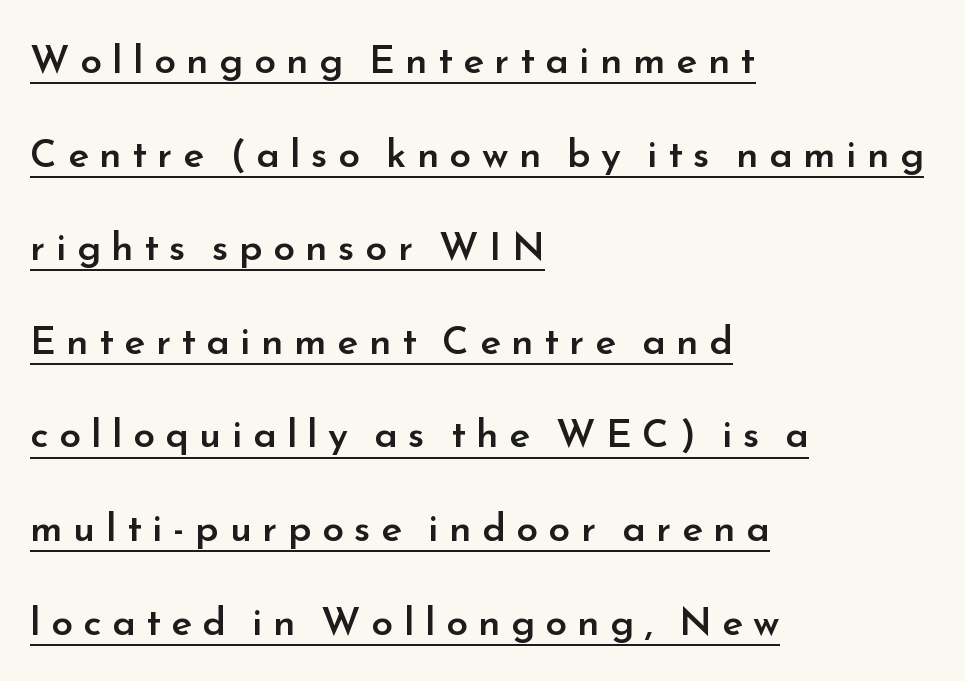
The image shows 39 px semibold sans-serif type, upright; set left-aligned, loose line spacing (2.4x), unusually wide letter spacing (+0.27 em), underlined; low stroke contrast and a small x-height.
